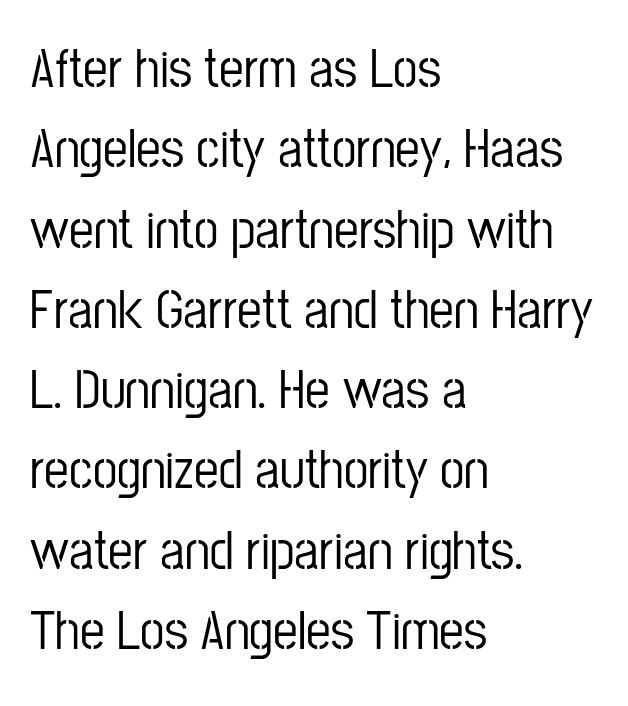
{"serif": "no", "italic": "no", "width": "condensed", "stroke_contrast": "low", "x_height": "medium", "monospaced": "no", "underline": "no", "align": "left", "line_spacing": "normal", "line_spacing_ratio": 1.46, "letter_spacing": "normal", "letter_spacing_em": 0.0, "glyph_px": 55}
